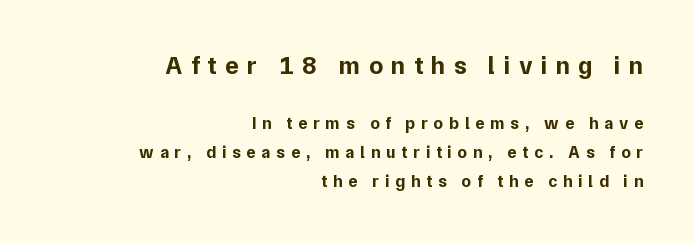
The image shows 25 px bold type, upright; set right-aligned, normal line spacing (1.69x), unusually wide letter spacing (+0.34 em), not underlined; the first (top) block is 1.47x larger.
